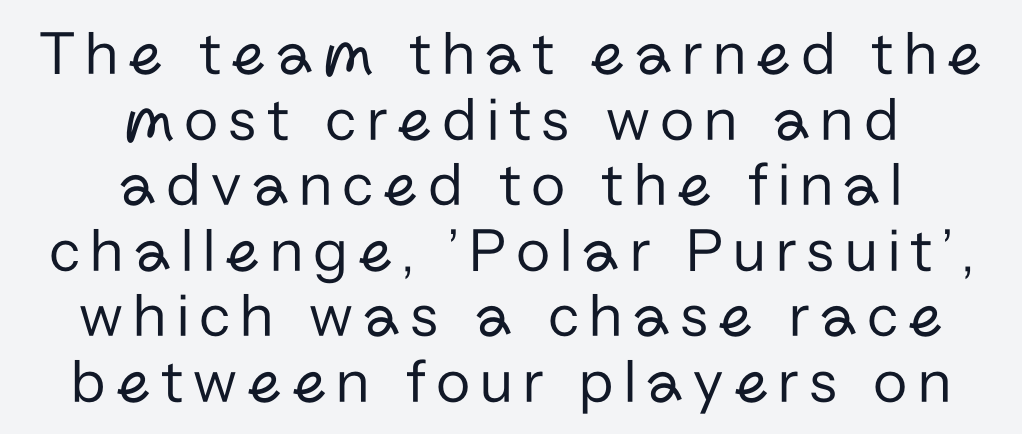
Grotesque or geometric, the face here clearly has no serifs. Posture: upright roman. Looks like regular typesetting: each glyph gets only the width it needs. Compared with a flush-left layout, this one balances lines on the center instead. Bare-footed words on every line. The characters are drawn with everyday or finer stroke widths.
